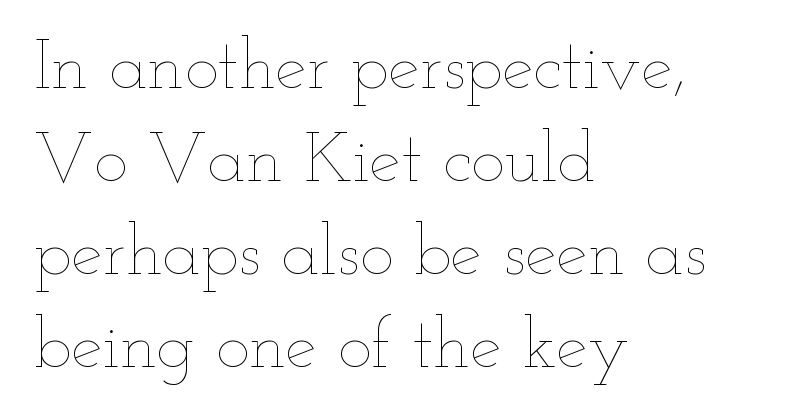
The image shows 71 px thin, wide type, upright; set left-aligned, normal line spacing (1.31x), normal letter spacing, not underlined; low stroke contrast and a small x-height.
